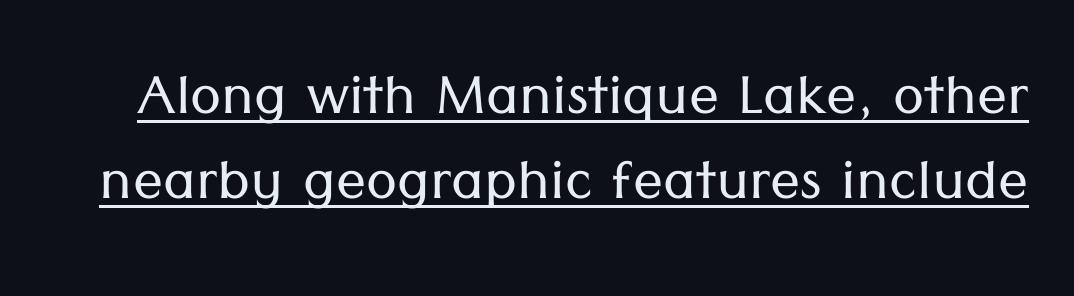
Q: Is the text bold? A: No.
Q: Is the text italic (slanted)? A: No, it is upright.
Q: Is the typeface a serif or a sans-serif typeface? A: Sans-serif.
Q: Is the text underlined? A: Yes.
Q: Is the spacing between letters normal or unusually wide? A: Normal.
Q: Is the spacing between lines tight, normal or loose? A: Tight.
Q: Width (condensed, normal, or wide)? A: Normal.
Q: Stroke contrast? A: Low.
Q: x-height? A: Medium.
Q: Monospaced? A: No.
